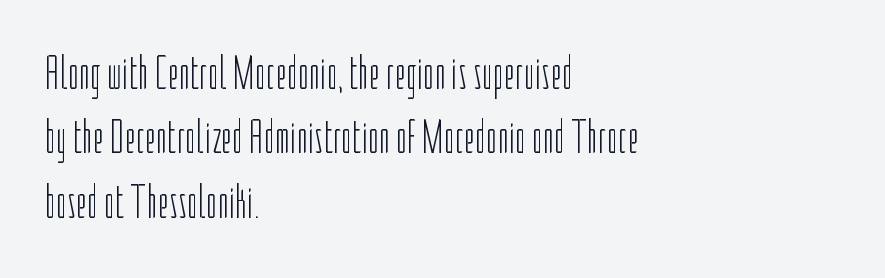
The image shows 48 px light, condensed sans-serif type, upright; set left-aligned, normal line spacing (1.34x), normal letter spacing, not underlined; low stroke contrast and a medium x-height.
